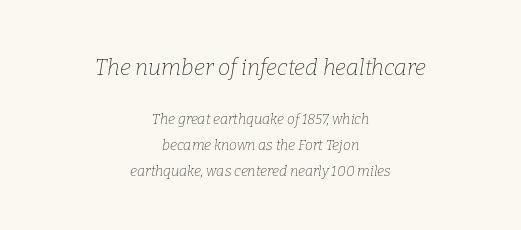
The words here are not underlined. The face used here is rendered with its standard letterfit. You can tell it's italic because the verticals aren't actually vertical. The rendering positions every line midway between the sides. The designer gave the opening block more size than the closing block. Weight class: somewhere from thin through regular.
